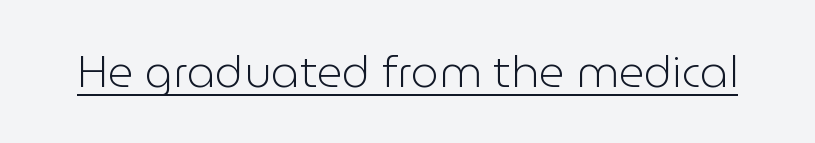
{"serif": "no", "italic": "no", "bold": "no", "weight": "light", "width": "normal", "stroke_contrast": "low", "x_height": "medium", "monospaced": "no", "underline": "yes", "letter_spacing": "normal", "letter_spacing_em": 0.0, "glyph_px": 44}
